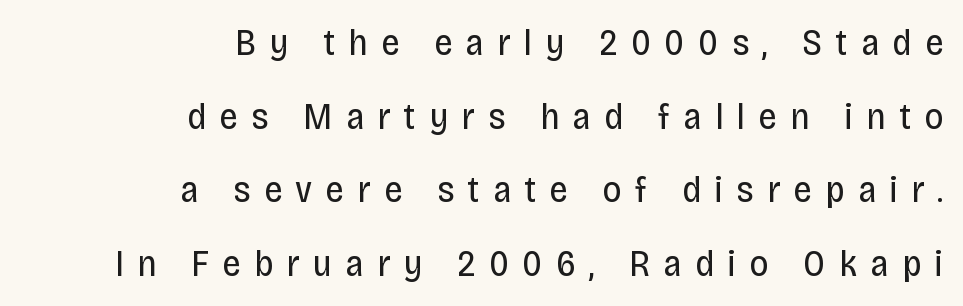
Q: Is the text bold? A: No.
Q: Is the text italic (slanted)? A: No, it is upright.
Q: Is the typeface a serif or a sans-serif typeface? A: Sans-serif.
Q: Is the text underlined? A: No.
Q: How is the paragraph aligned? A: Right-aligned.
Q: Is the spacing between letters normal or unusually wide? A: Unusually wide.
Q: Is the spacing between lines tight, normal or loose? A: Loose.
Q: Width (condensed, normal, or wide)? A: Condensed.
Q: Stroke contrast? A: Low.
Q: x-height? A: Large.
Q: Monospaced? A: No.
